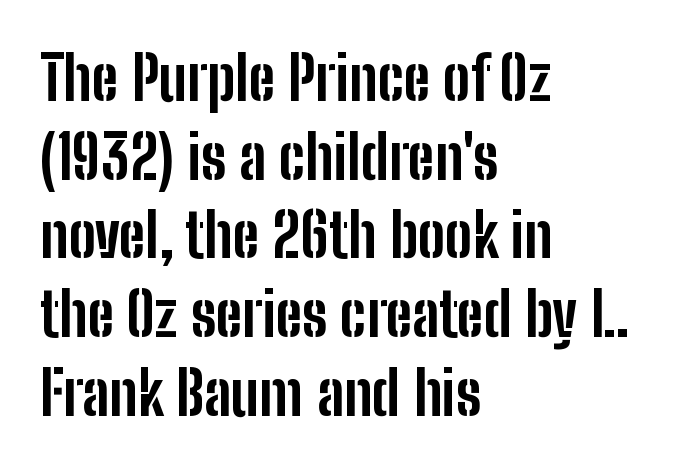
Q: Is the text bold? A: Yes.
Q: Is the text italic (slanted)? A: No, it is upright.
Q: Is the typeface a serif or a sans-serif typeface? A: Sans-serif.
Q: Is the text underlined? A: No.
Q: How is the paragraph aligned? A: Left-aligned.
Q: Is the spacing between letters normal or unusually wide? A: Normal.
Q: Is the spacing between lines tight, normal or loose? A: Normal.
Q: Width (condensed, normal, or wide)? A: Condensed.
Q: Stroke contrast? A: Low.
Q: x-height? A: Medium.
Q: Monospaced? A: No.
